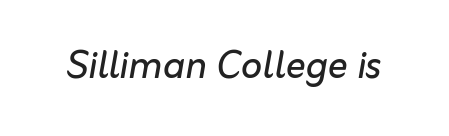
The letters sit at their default tracking, neither squeezed nor spread. Looks like regular typesetting: each glyph gets only the width it needs. The space beneath each line is pristine and unruled. Stem width sits at or under what a default text font uses. Italic: yes, the glyphs are oblique.
